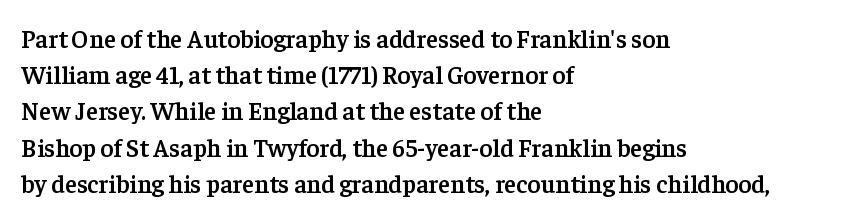
Q: Is the text bold? A: Semi-bold.
Q: Is the text italic (slanted)? A: No, it is upright.
Q: Is the text underlined? A: No.
Q: How is the paragraph aligned? A: Left-aligned.
Q: Is the spacing between letters normal or unusually wide? A: Normal.
Q: Is the spacing between lines tight, normal or loose? A: Normal.
